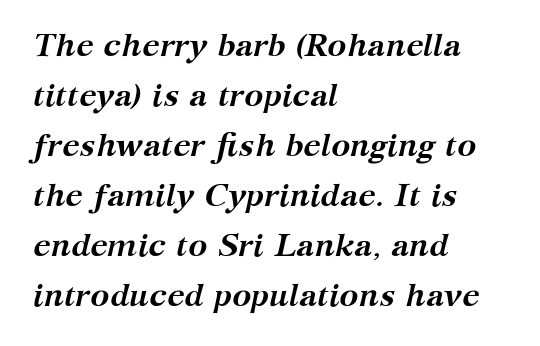
The axis of the letterforms is tilted away from vertical. The letters sit at their default tracking, neither squeezed nor spread. Here the designer chose a conventional face with non-uniform glyph widths. The block of text has a typical density, with ordinary space between rows. Letters rest on an invisible, unmarked baseline. Unlike a clean sans, this face finishes its strokes with serifs.
